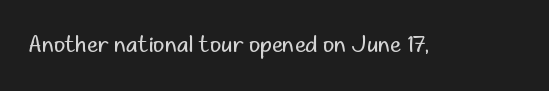
The image shows 22 px text type, upright; set normal letter spacing, not underlined.
